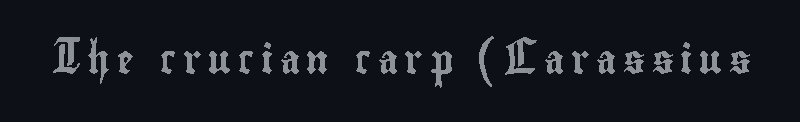
{"italic": "no", "width": "condensed", "x_height": "small", "monospaced": "no", "underline": "no", "letter_spacing": "wide", "letter_spacing_em": 0.24, "glyph_px": 28}
